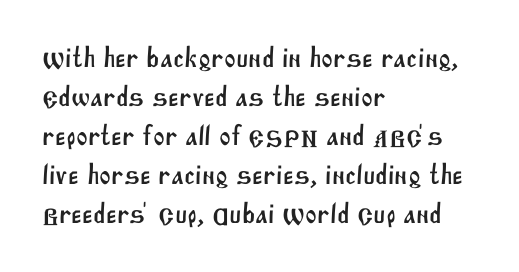
{"serif": "no", "width": "normal", "stroke_contrast": "medium", "x_height": "large", "monospaced": "no", "underline": "no", "align": "left", "line_spacing": "normal", "line_spacing_ratio": 1.39, "letter_spacing": "normal", "letter_spacing_em": 0.0, "glyph_px": 28}
